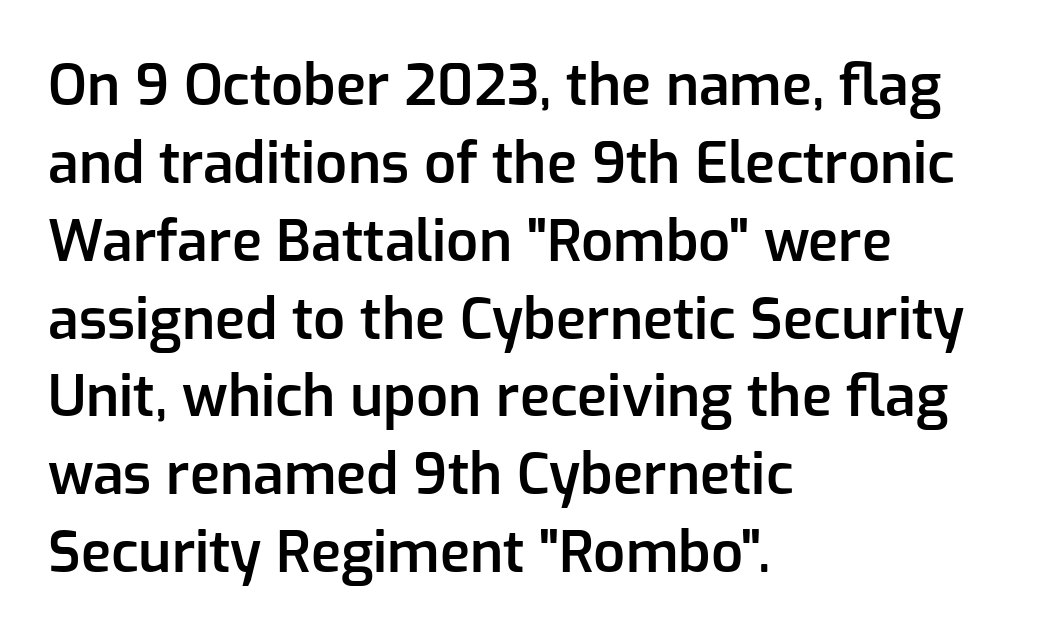
{"serif": "no", "italic": "no", "bold": "semi", "weight": "semibold", "width": "normal", "stroke_contrast": "low", "x_height": "medium", "monospaced": "no", "underline": "no", "align": "left", "line_spacing": "normal", "line_spacing_ratio": 1.39, "letter_spacing": "normal", "letter_spacing_em": 0.0, "glyph_px": 56}
